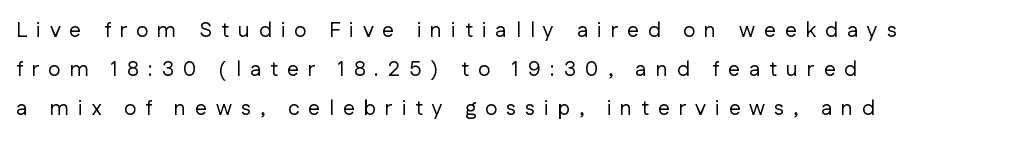
{"italic": "no", "bold": "no", "underline": "no", "align": "left", "line_spacing_ratio": 1.86, "letter_spacing": "wide", "letter_spacing_em": 0.43, "glyph_px": 21}
